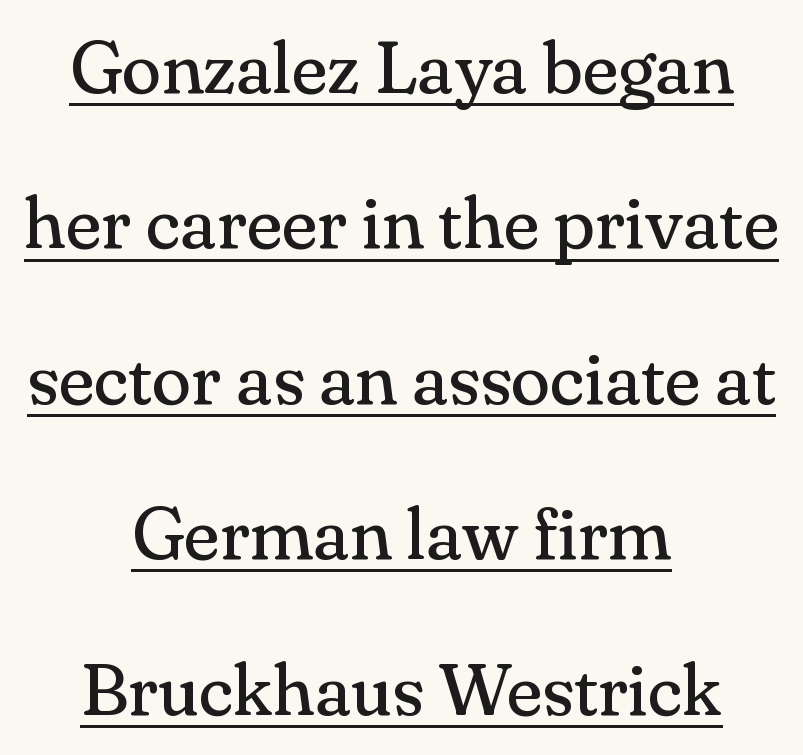
{"serif": "yes", "italic": "no", "bold": "no", "weight": "regular", "width": "normal", "stroke_contrast": "medium", "x_height": "small", "monospaced": "no", "underline": "yes", "align": "center", "line_spacing": "loose", "line_spacing_ratio": 2.13, "letter_spacing": "normal", "letter_spacing_em": 0.0, "glyph_px": 73}
